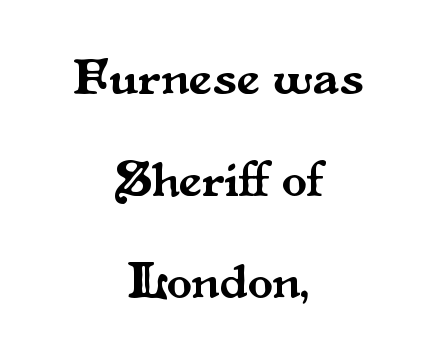
The image shows 51 px serif type, upright; set centered, loose line spacing (2.0x), normal letter spacing, not underlined; medium stroke contrast and a small x-height.
